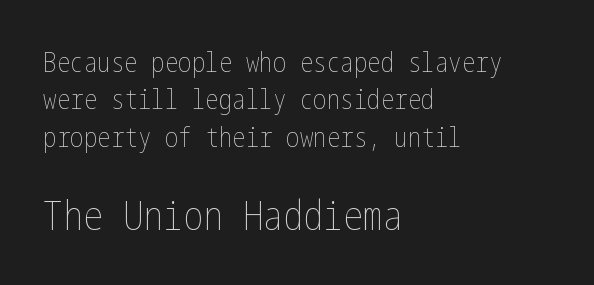
Q: Is the text bold? A: No.
Q: Is the text italic (slanted)? A: No, it is upright.
Q: Is the text underlined? A: No.
Q: How is the paragraph aligned? A: Left-aligned.
Q: Is the spacing between letters normal or unusually wide? A: Normal.
Q: Is the spacing between lines tight, normal or loose? A: Normal.
Q: Which block of text is set in a larger size, the first (top) or the second (bottom)? A: The second (bottom) one.
Q: Width (condensed, normal, or wide)? A: Condensed.
Q: Stroke contrast? A: Low.
Q: x-height? A: Medium.
